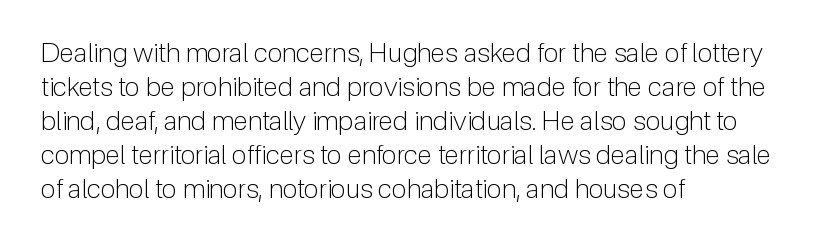
The image shows 27 px text type, upright; set left-aligned, normal line spacing (1.26x), normal letter spacing, not underlined.
